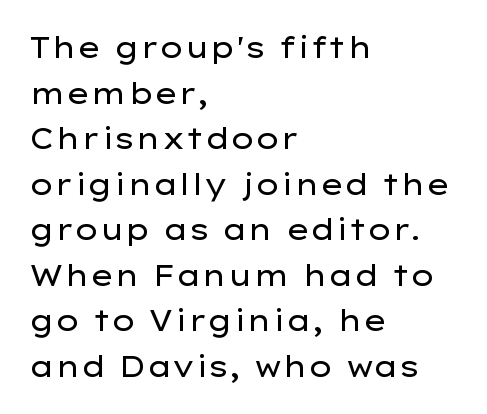
The image shows 29 px regular-weight, wide sans-serif type, upright; set left-aligned, normal line spacing (1.57x), normal letter spacing, not underlined; low stroke contrast and a medium x-height.
